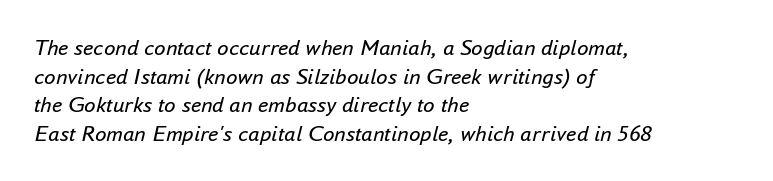
The image shows 23 px text type, italic (leaning right); set left-aligned, normal line spacing (1.25x), normal letter spacing, not underlined.
